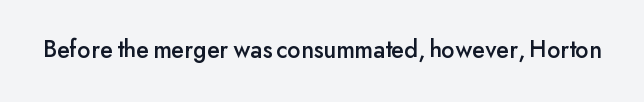
Q: Is the text italic (slanted)? A: No, it is upright.
Q: Is the text underlined? A: No.
Q: Is the spacing between letters normal or unusually wide? A: Normal.
